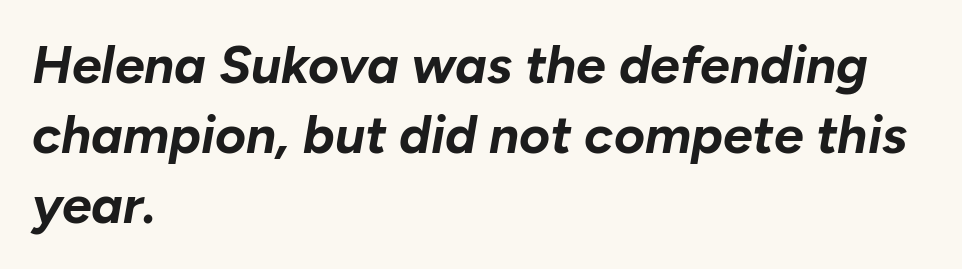
Note the varied advance widths — an 'i' is clearly narrower than an 'm'. Line beginnings align vertically; line endings do not. Designer's note — italics engaged. The passage shown stacks its lines at a standard gap. Underlining? Definitely not there. Typesetter's note: full bold, strokes at maximum text heaviness.
